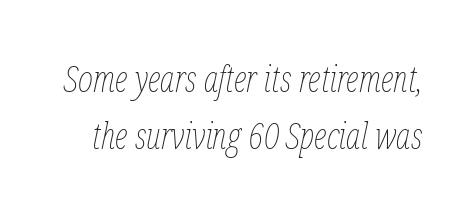
A typesetter would mark this as italic. Decoration check: the copy has no underline. Students, observe: this is what conventionally led text looks like. Here the designer chose a conventional face with non-uniform glyph widths. The font sits on the lighter half of the weight spectrum, regular included. Look at the tracking — it's just the regular setting, nothing added.
